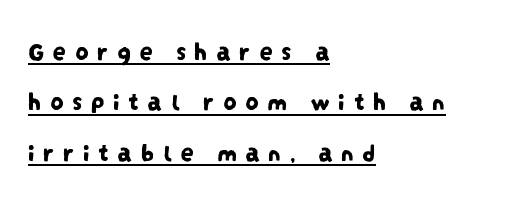
{"underline": "yes", "align": "left", "line_spacing_ratio": 1.87, "letter_spacing": "wide", "letter_spacing_em": 0.3, "glyph_px": 27}
